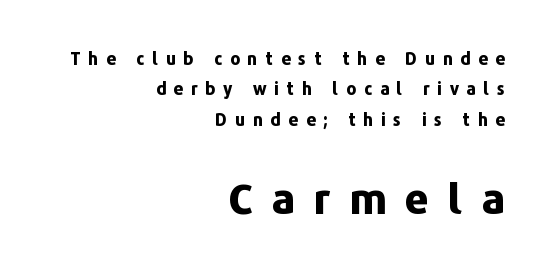
{"serif": "no", "italic": "no", "bold": "yes", "weight": "bold", "width": "normal", "stroke_contrast": "low", "x_height": "medium", "monospaced": "no", "underline": "no", "align": "right", "line_spacing_ratio": 1.78, "letter_spacing": "wide", "letter_spacing_em": 0.45, "larger_block": "second", "size_ratio": 2.47, "glyph_px": 42}
